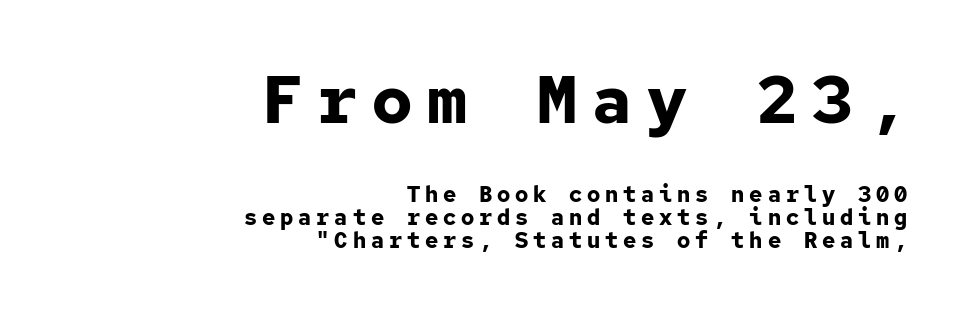
Q: Is the text bold? A: Yes.
Q: Is the text italic (slanted)? A: No, it is upright.
Q: Is the typeface a serif or a sans-serif typeface? A: Sans-serif.
Q: Is the text underlined? A: No.
Q: How is the paragraph aligned? A: Right-aligned.
Q: Is the spacing between letters normal or unusually wide? A: Unusually wide.
Q: Is the spacing between lines tight, normal or loose? A: Tight.
Q: Which block of text is set in a larger size, the first (top) or the second (bottom)? A: The first (top) one.
Q: Width (condensed, normal, or wide)? A: Normal.
Q: Stroke contrast? A: Low.
Q: x-height? A: Medium.
Q: Monospaced? A: Yes.
